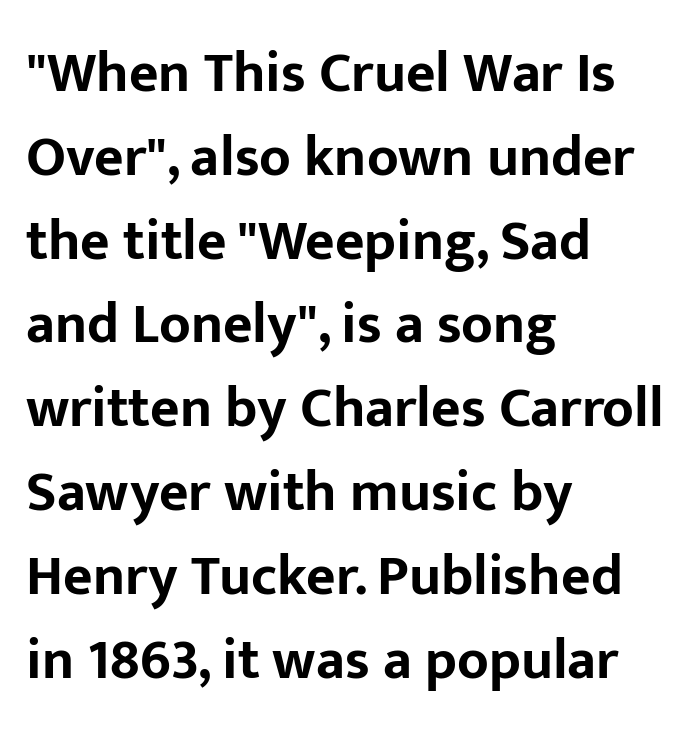
The characters look thick and weighty, a clear bold. The lines are quadded left. Nobody drew a line under any word here. The face used here is proportionally spaced, like ordinary book or web type. Tracking value appears to be zero — textbook default spacing. Unlike italic type, these characters show no tilt at all.
